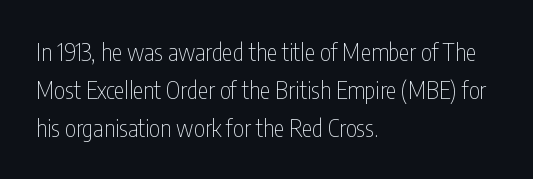
The image shows 24 px text type, upright; set left-aligned, normal line spacing (1.58x), normal letter spacing, not underlined.
